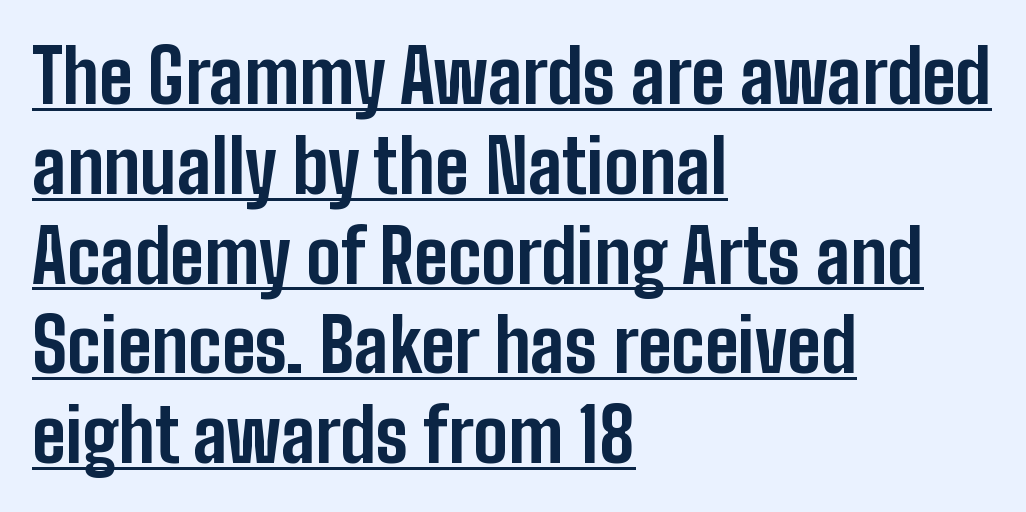
{"serif": "no", "italic": "no", "bold": "yes", "weight": "bold", "width": "condensed", "stroke_contrast": "low", "x_height": "medium", "monospaced": "no", "underline": "yes", "align": "left", "line_spacing_ratio": 1.23, "letter_spacing": "normal", "letter_spacing_em": 0.0, "glyph_px": 73}
